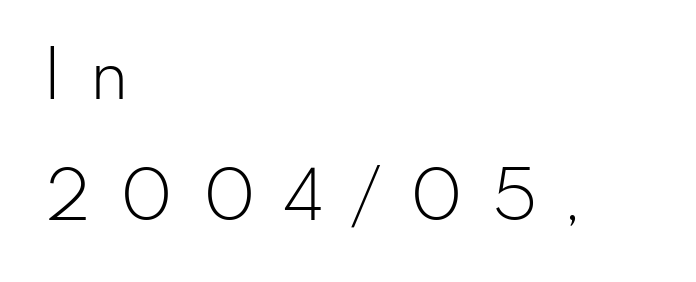
Q: Is the text bold? A: No.
Q: Is the text italic (slanted)? A: No, it is upright.
Q: Is the typeface a serif or a sans-serif typeface? A: Sans-serif.
Q: Is the text underlined? A: No.
Q: How is the paragraph aligned? A: Left-aligned.
Q: Is the spacing between letters normal or unusually wide? A: Unusually wide.
Q: Width (condensed, normal, or wide)? A: Normal.
Q: Stroke contrast? A: Low.
Q: x-height? A: Small.
Q: Monospaced? A: No.
